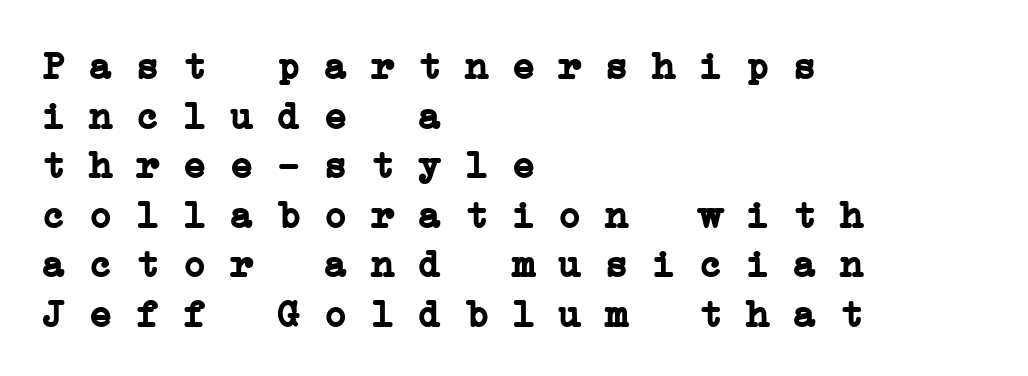
Emphasis by weight is at full strength: bold. Check the space under the baseline: it is left empty. The paragraph shown leans on its left margin. Evenly set lines give the paragraph a standard silhouette.
